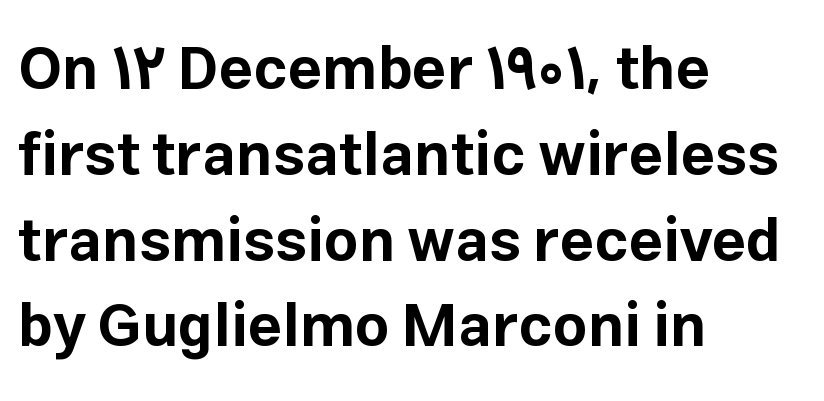
Q: Is the text bold? A: Yes.
Q: Is the text italic (slanted)? A: No, it is upright.
Q: Is the typeface a serif or a sans-serif typeface? A: Sans-serif.
Q: Is the text underlined? A: No.
Q: How is the paragraph aligned? A: Left-aligned.
Q: Is the spacing between letters normal or unusually wide? A: Normal.
Q: Is the spacing between lines tight, normal or loose? A: Normal.
Q: Width (condensed, normal, or wide)? A: Normal.
Q: Stroke contrast? A: Low.
Q: x-height? A: Medium.
Q: Monospaced? A: No.
